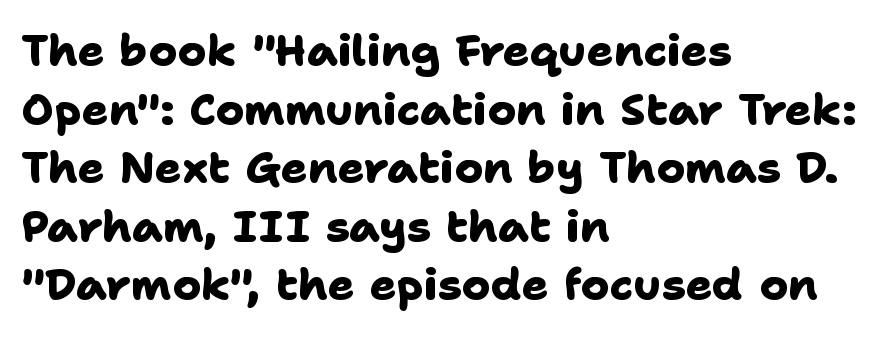
The typesetter chose a ragged-right arrangement here. The type is set solid horizontally, with unmodified tracking. Look at the bottom of the vertical strokes: they stop flat, with no serifs. In terms of leading, this rendering sits right in the middle.
